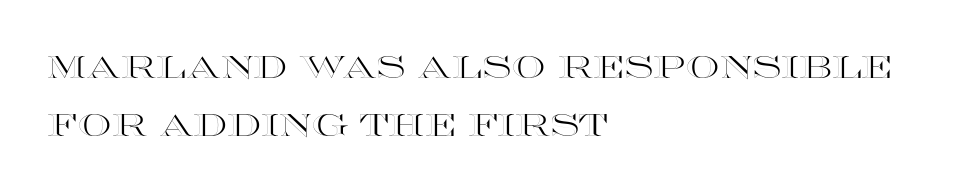
The image shows 30 px wide type, upright; set left-aligned, loose line spacing (1.93x), normal letter spacing, not underlined; a large x-height.
